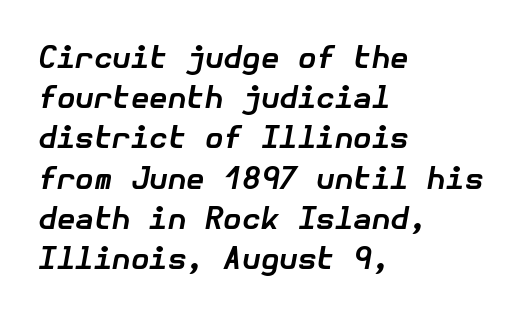
{"italic": "yes", "lean": "right", "slant_degrees": 10, "bold": "yes", "weight": "bold", "width": "normal", "stroke_contrast": "low", "x_height": "medium", "underline": "no", "align": "left", "line_spacing": "normal", "line_spacing_ratio": 1.34, "letter_spacing": "normal", "letter_spacing_em": 0.0, "glyph_px": 30}
